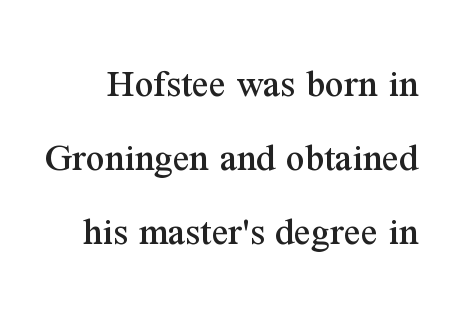
The image shows 41 px serif type, upright; set line spacing 1.81x, normal letter spacing, not underlined; medium stroke contrast and a medium x-height.
